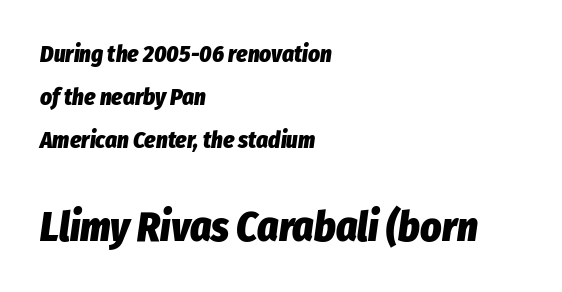
The image shows 41 px heavy, condensed type, italic (leaning right); set left-aligned, line spacing 1.87x, normal letter spacing, not underlined; the second (bottom) block is 1.78x larger; low stroke contrast and a medium x-height.
